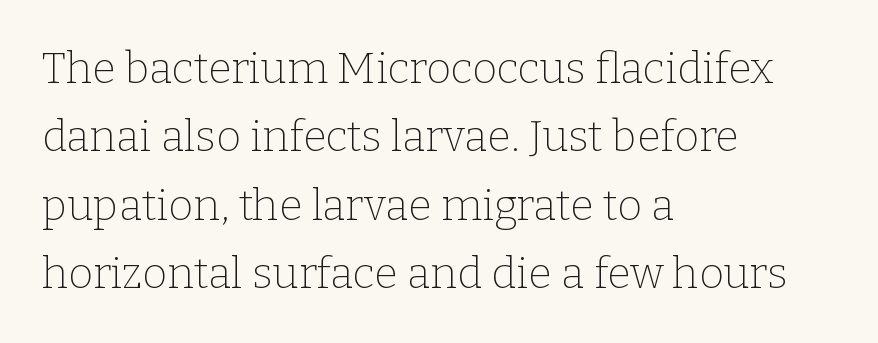
Descenders hang freely into open space. Stroke terminals: seriffed. Notice how the stems are strictly vertical — no italics here. Here the designer chose a conventional face with non-uniform glyph widths. Summary of vertical rhythm: regular, with standard interline spacing.
